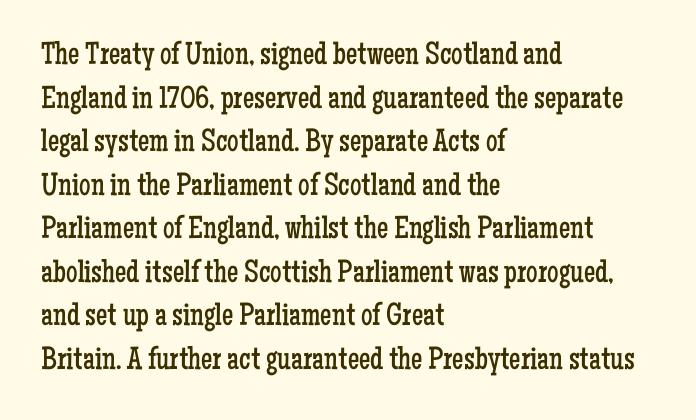
The image shows 32 px regular-weight, condensed serif type, upright; set left-aligned, normal line spacing (1.36x), normal letter spacing, not underlined; low stroke contrast and a medium x-height.
